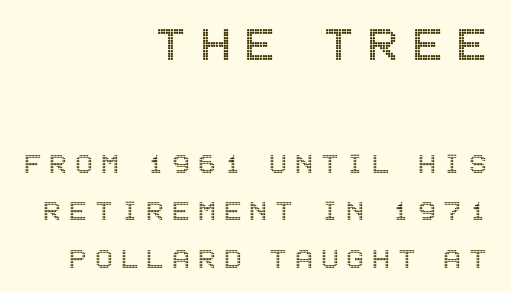
{"italic": "no", "width": "condensed", "x_height": "large", "underline": "no", "align": "right", "line_spacing": "normal", "line_spacing_ratio": 1.44, "letter_spacing": "wide", "letter_spacing_em": 0.24, "larger_block": "first", "size_ratio": 1.73, "glyph_px": 57}
